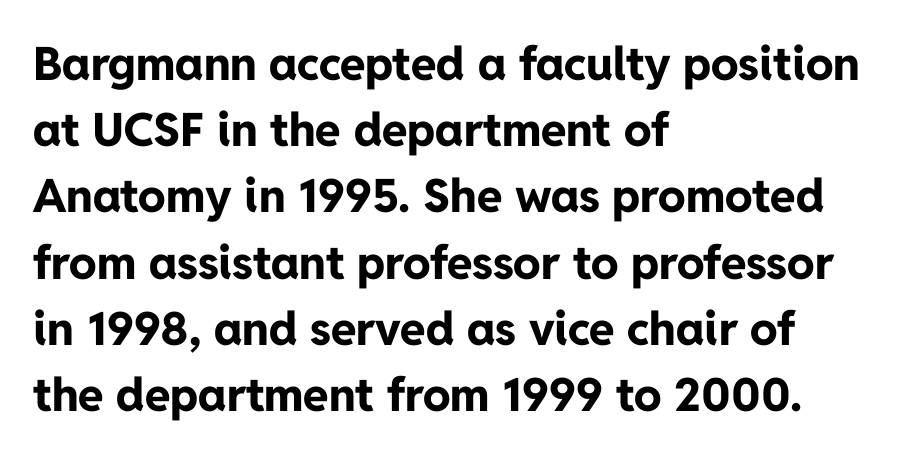
The image shows 46 px bold sans-serif type, upright; set left-aligned, normal line spacing (1.44x), normal letter spacing, not underlined; low stroke contrast and a medium x-height.
